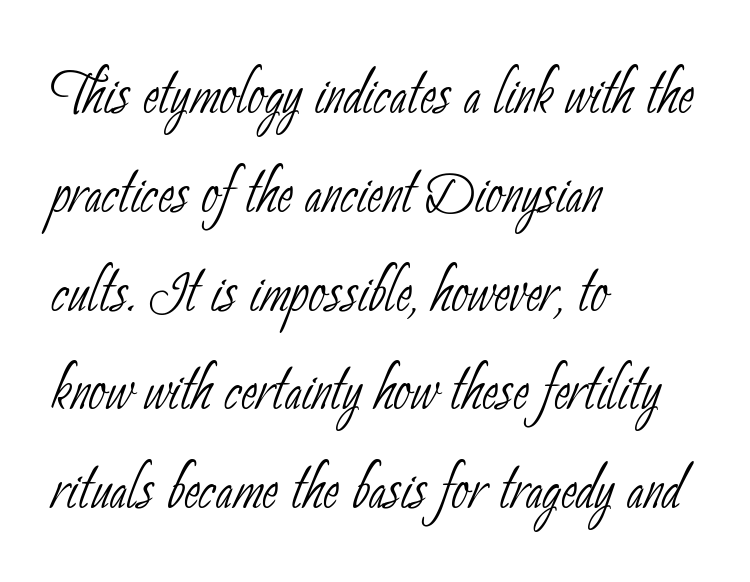
The image shows 76 px thin, condensed sans-serif type; set left-aligned, normal line spacing (1.3x), normal letter spacing, not underlined; low stroke contrast and a small x-height.
